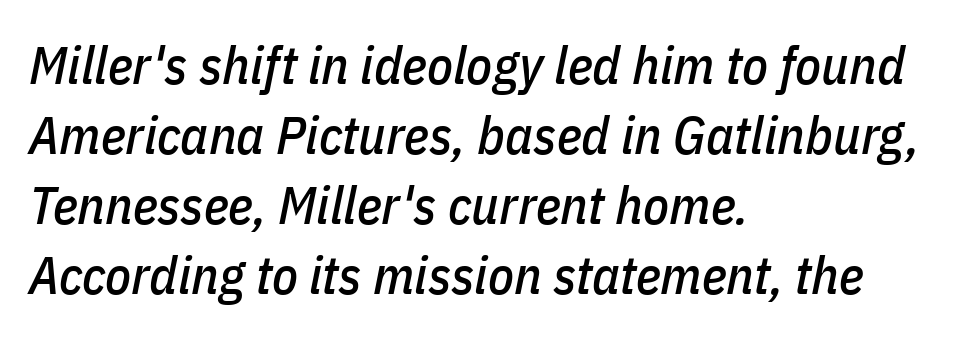
Q: Is the text italic (slanted)? A: Yes, it leans right by about 11 degrees.
Q: Is the text underlined? A: No.
Q: How is the paragraph aligned? A: Left-aligned.
Q: Is the spacing between letters normal or unusually wide? A: Normal.
Q: Is the spacing between lines tight, normal or loose? A: Normal.
Q: Width (condensed, normal, or wide)? A: Condensed.
Q: Stroke contrast? A: Low.
Q: x-height? A: Medium.
Q: Monospaced? A: No.
